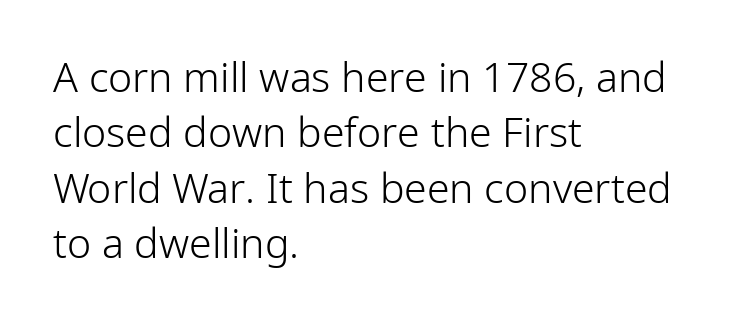
Q: Is the text bold? A: No.
Q: Is the text italic (slanted)? A: No, it is upright.
Q: Is the typeface a serif or a sans-serif typeface? A: Sans-serif.
Q: Is the text underlined? A: No.
Q: How is the paragraph aligned? A: Left-aligned.
Q: Is the spacing between letters normal or unusually wide? A: Normal.
Q: Is the spacing between lines tight, normal or loose? A: Normal.
Q: Width (condensed, normal, or wide)? A: Normal.
Q: Stroke contrast? A: Low.
Q: x-height? A: Medium.
Q: Monospaced? A: No.
